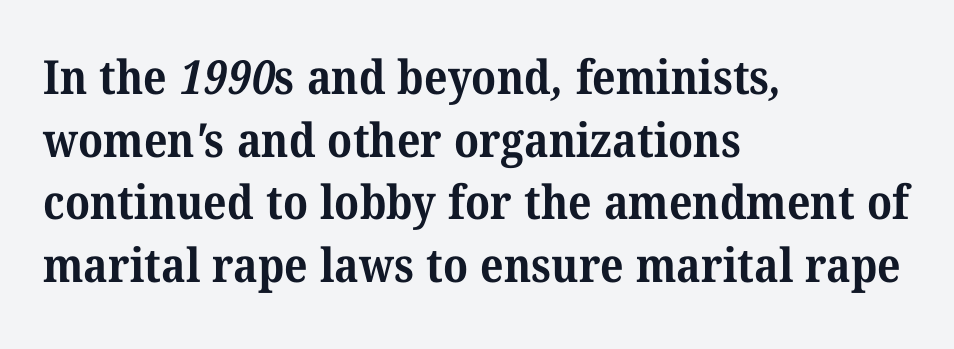
{"serif": "yes", "bold": "yes", "weight": "bold", "width": "normal", "stroke_contrast": "medium", "x_height": "medium", "monospaced": "no", "underline": "no", "align": "left", "line_spacing": "normal", "line_spacing_ratio": 1.33, "letter_spacing": "normal", "letter_spacing_em": 0.0, "glyph_px": 47}
